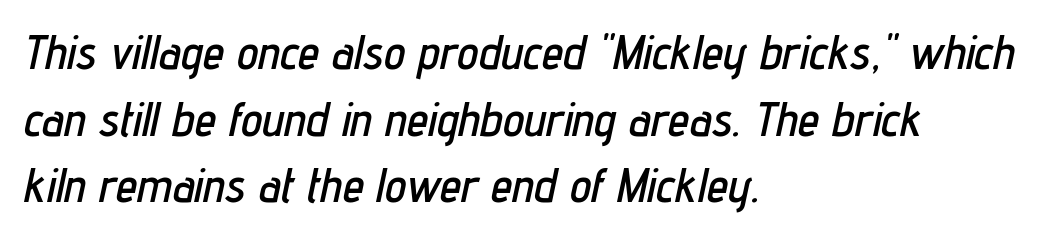
Q: Is the text italic (slanted)? A: Yes, it leans right by about 12 degrees.
Q: Is the text underlined? A: No.
Q: How is the paragraph aligned? A: Left-aligned.
Q: Is the spacing between letters normal or unusually wide? A: Normal.
Q: Is the spacing between lines tight, normal or loose? A: Normal.
Q: Width (condensed, normal, or wide)? A: Condensed.
Q: Stroke contrast? A: Low.
Q: x-height? A: Medium.
Q: Monospaced? A: No.
